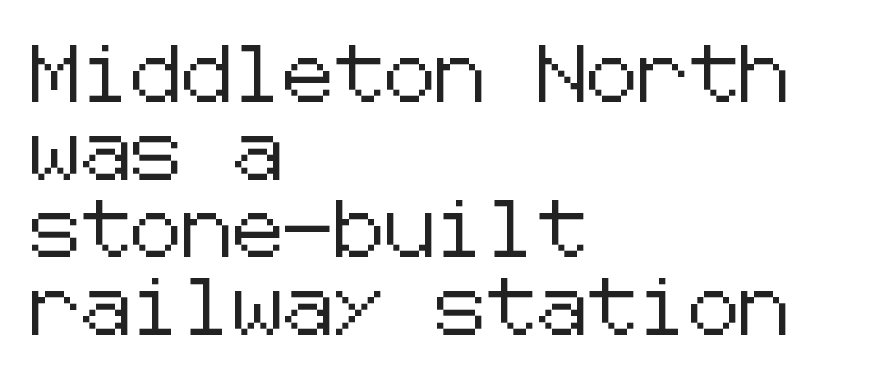
The image shows 57 px sans-serif type, upright; set left-aligned, normal line spacing (1.36x), normal letter spacing, not underlined; low stroke contrast and a medium x-height.
